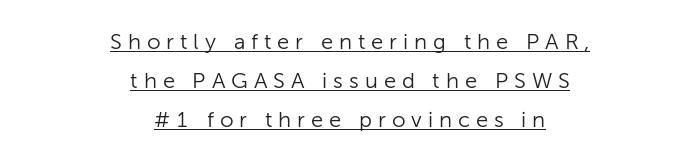
The image shows 22 px text type, upright; set centered, line spacing 1.78x, unusually wide letter spacing (+0.27 em), underlined.
